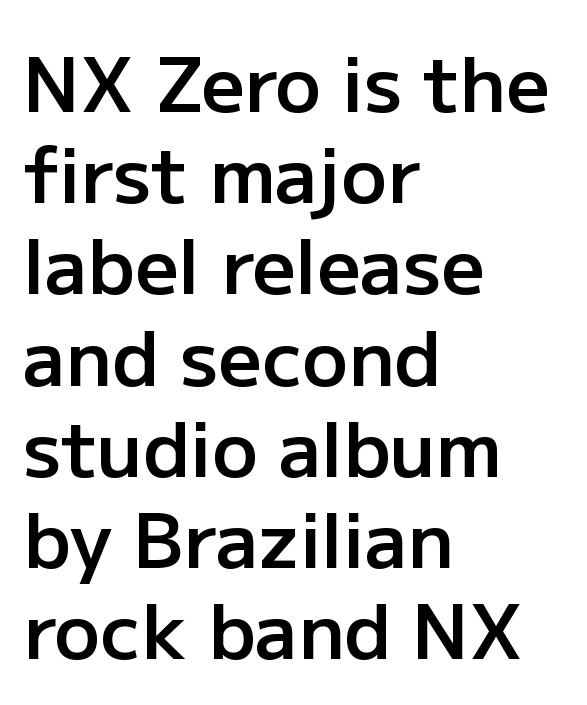
{"serif": "no", "italic": "no", "bold": "semi", "weight": "semibold", "width": "normal", "stroke_contrast": "low", "x_height": "medium", "monospaced": "no", "underline": "no", "align": "left", "line_spacing_ratio": 1.2, "letter_spacing": "normal", "letter_spacing_em": 0.0, "glyph_px": 76}
